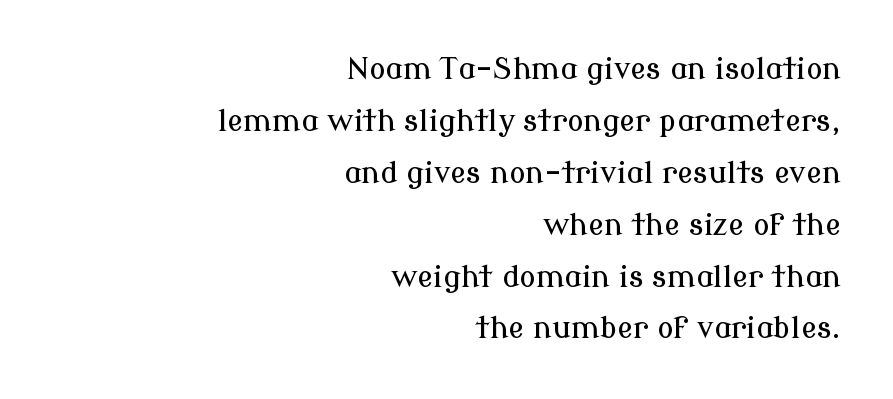
The image shows 30 px serif type, upright; set right-aligned, line spacing 1.73x, normal letter spacing, not underlined; low stroke contrast and a medium x-height.
